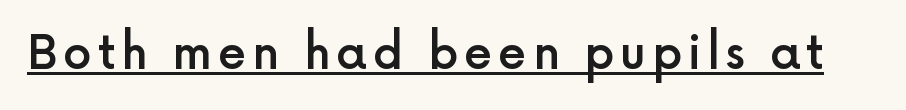
These lines were composed using upright roman letters. Each letter's strokes conclude bluntly, with no projecting serifs. Typesetter's note: demi weight, one step under bold. Varying glyph widths throughout — classic text-font behaviour. The lettering is marked with a stroke running underneath it.
